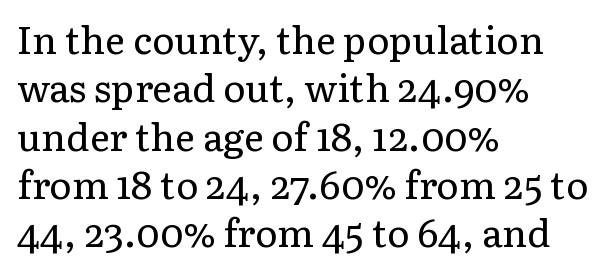
{"serif": "yes", "italic": "no", "bold": "no", "weight": "regular", "width": "normal", "stroke_contrast": "low", "x_height": "medium", "monospaced": "no", "underline": "no", "align": "left", "line_spacing": "normal", "line_spacing_ratio": 1.27, "letter_spacing": "normal", "letter_spacing_em": 0.0, "glyph_px": 38}
